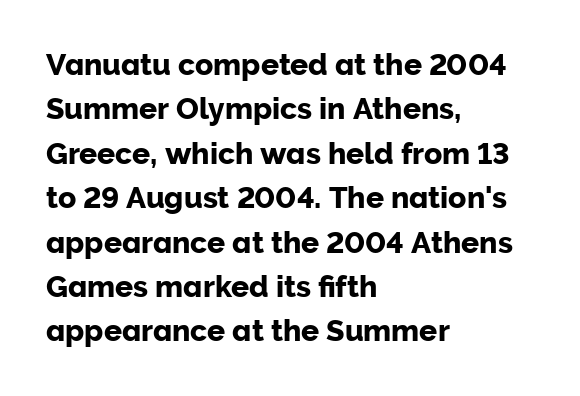
The image shows 30 px sans-serif type, upright; set left-aligned, normal line spacing (1.48x), normal letter spacing, not underlined; low stroke contrast and a medium x-height.
